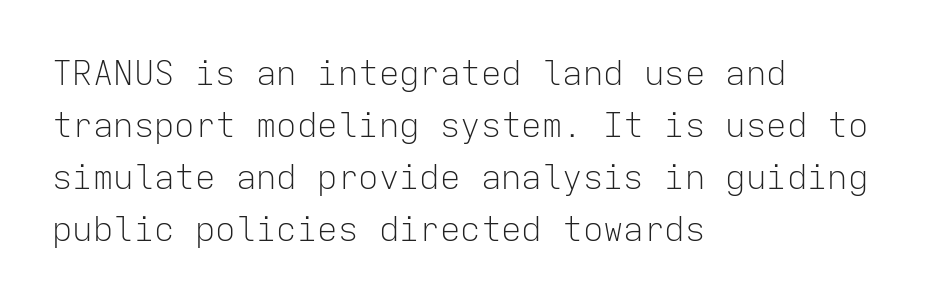
{"serif": "no", "italic": "no", "bold": "no", "weight": "light", "width": "normal", "stroke_contrast": "low", "x_height": "medium", "monospaced": "yes", "underline": "no", "align": "left", "line_spacing": "normal", "line_spacing_ratio": 1.53, "letter_spacing": "normal", "letter_spacing_em": 0.0, "glyph_px": 34}
